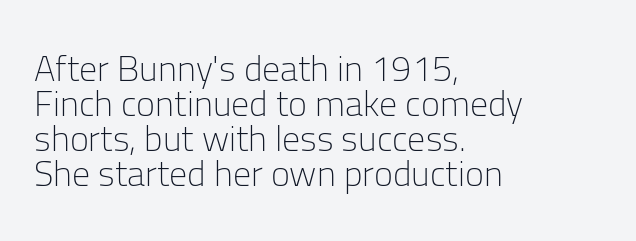
{"serif": "no", "italic": "no", "bold": "no", "weight": "light", "width": "normal", "stroke_contrast": "low", "x_height": "medium", "monospaced": "no", "underline": "no", "align": "left", "line_spacing": "tight", "line_spacing_ratio": 0.97, "letter_spacing": "normal", "letter_spacing_em": 0.0, "glyph_px": 36}
